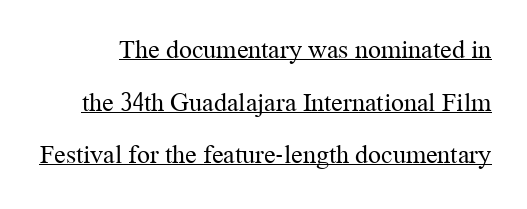
{"italic": "no", "bold": "no", "underline": "yes", "line_spacing": "loose", "line_spacing_ratio": 2.02, "letter_spacing": "normal", "letter_spacing_em": 0.0, "glyph_px": 26}
